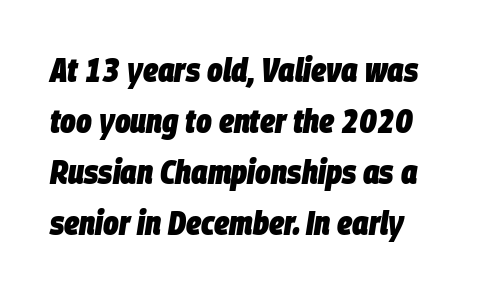
The image shows 33 px heavy, condensed type, italic (leaning right); set left-aligned, normal line spacing (1.55x), normal letter spacing, not underlined; low stroke contrast and a large x-height.
